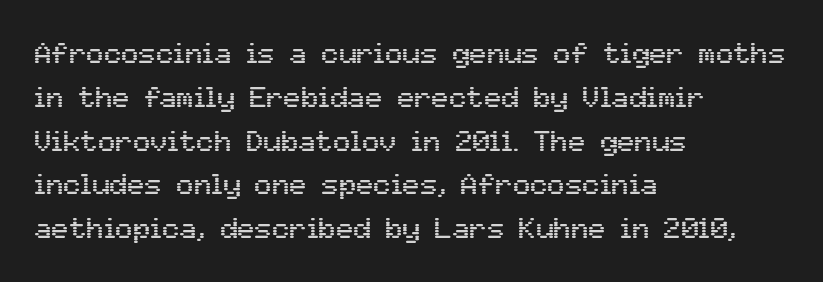
The image shows 29 px sans-serif type, upright; set left-aligned, normal line spacing (1.51x), normal letter spacing, not underlined; medium stroke contrast and a medium x-height.
